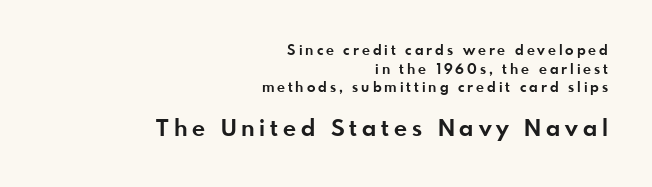
Q: Is the text bold? A: Yes.
Q: Is the text italic (slanted)? A: No, it is upright.
Q: Is the text underlined? A: No.
Q: How is the paragraph aligned? A: Right-aligned.
Q: Is the spacing between letters normal or unusually wide? A: Unusually wide.
Q: Is the spacing between lines tight, normal or loose? A: Normal.
Q: Which block of text is set in a larger size, the first (top) or the second (bottom)? A: The second (bottom) one.
